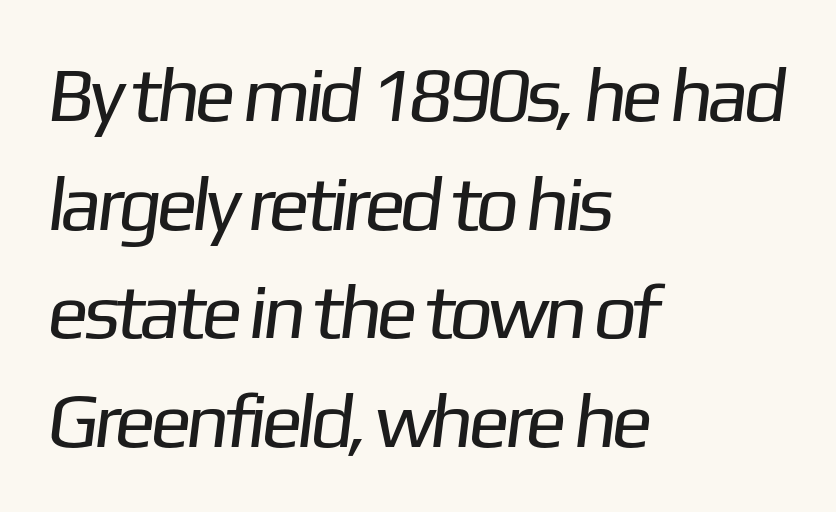
This is not heavy type; no bold has been used. These lines stack with their left ends in a neat column. Any mark beneath the type? The region is blank. Is this a fixed-width face? No — the glyphs have proportional, varying widths. The typeface chosen for these lines omits serifs.
